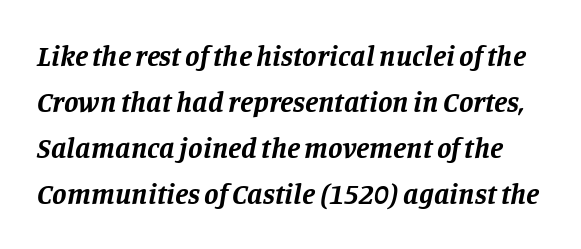
Vertically, the passage feels balanced, rows spaced as you'd expect. Descenders are the only things crossing below the line. Check where the strokes stop: tiny serifs finish them off. The font's italic variant was chosen for this text.
